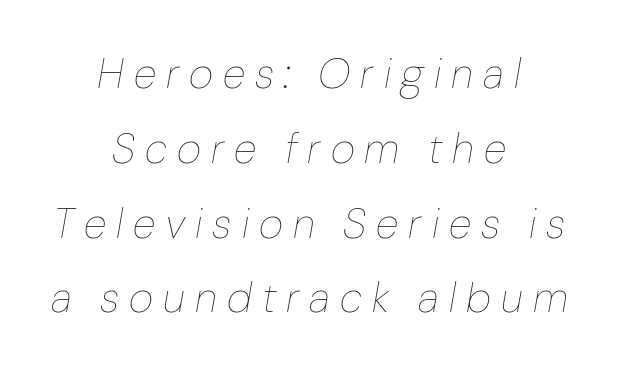
{"italic": "yes", "lean": "right", "slant_degrees": 10, "bold": "no", "weight": "thin", "width": "normal", "stroke_contrast": "low", "x_height": "medium", "monospaced": "no", "underline": "no", "align": "center", "line_spacing_ratio": 1.78, "letter_spacing": "wide", "letter_spacing_em": 0.24, "glyph_px": 42}
